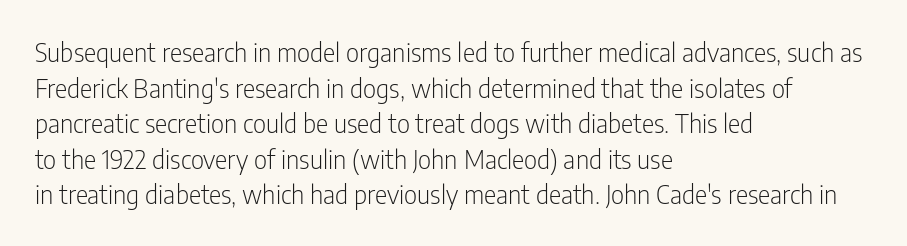
The line texture is even and compact thanks to regular tracking. Honestly, the row spacing looks completely unremarkable. Every row of glyphs begins at an identical x-position on the left. The letters stand straight up with perfectly vertical stems. Stroke thickness stays within the range of a standard reading face or lighter. Unmarked baselines from the first word to the last.
